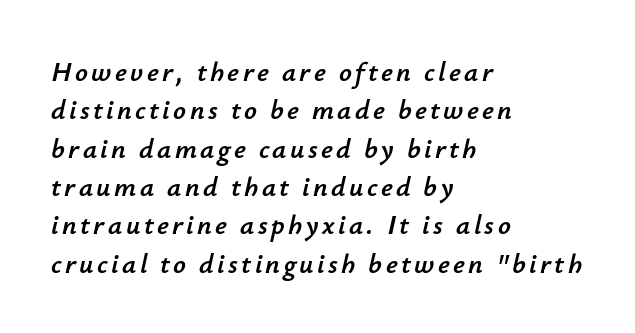
Decoration check: the copy has no underline. Think of a printed novel: that variable character pitch is what you see here. Where is the straight margin? On the left. Looking at the ascenders, they clearly lean.
